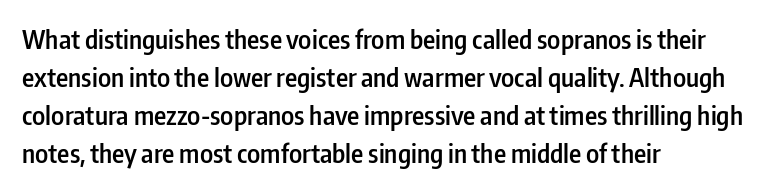
The image shows 26 px text type, upright; set left-aligned, normal line spacing (1.46x), normal letter spacing, not underlined.
